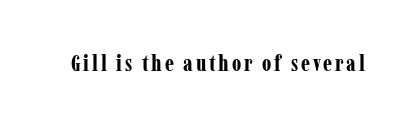
The image shows 23 px bold type, upright; set not underlined.
